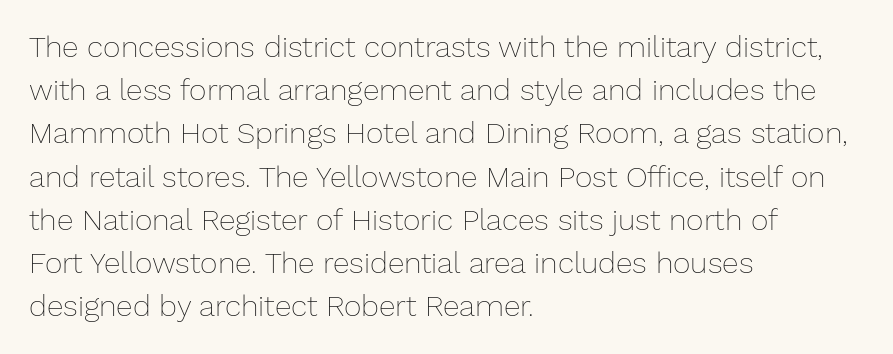
Q: Is the text bold? A: No.
Q: Is the text italic (slanted)? A: No, it is upright.
Q: Is the text underlined? A: No.
Q: How is the paragraph aligned? A: Left-aligned.
Q: Is the spacing between letters normal or unusually wide? A: Normal.
Q: Is the spacing between lines tight, normal or loose? A: Normal.
Q: Width (condensed, normal, or wide)? A: Normal.
Q: Stroke contrast? A: Low.
Q: x-height? A: Medium.
Q: Monospaced? A: No.
